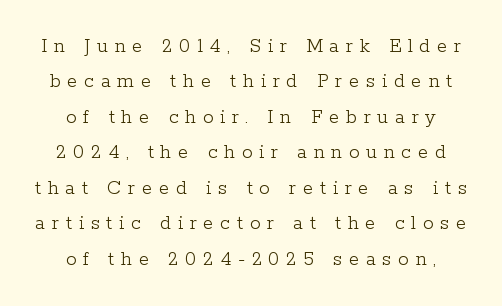
{"italic": "no", "bold": "no", "underline": "no", "line_spacing": "normal", "line_spacing_ratio": 1.69, "letter_spacing": "wide", "letter_spacing_em": 0.32, "glyph_px": 21}
